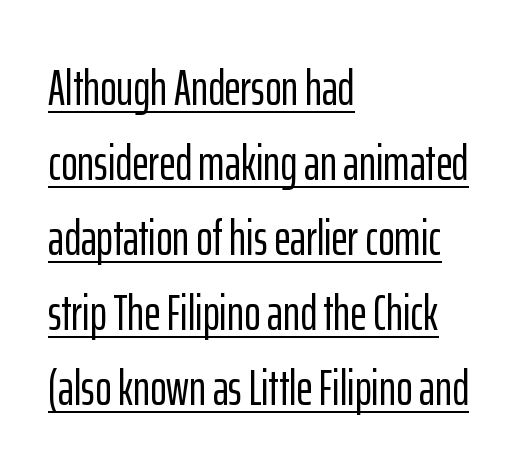
Is this a fixed-width face? No — the glyphs have proportional, varying widths. Regarding serifs, this sample does without them. Regular leading. Does the copy run flush right? No — it runs flush left. You could call the tracking neutral — neither tight nor loose. Style check: upright.
